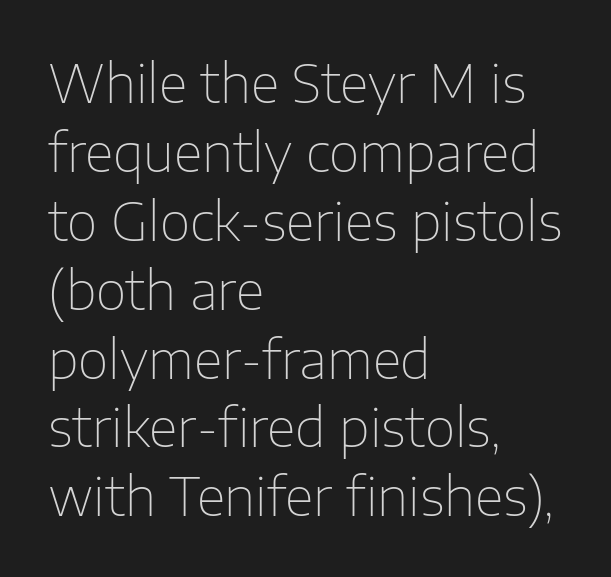
Q: Is the text bold? A: No.
Q: Is the text italic (slanted)? A: No, it is upright.
Q: Is the typeface a serif or a sans-serif typeface? A: Sans-serif.
Q: Is the text underlined? A: No.
Q: How is the paragraph aligned? A: Left-aligned.
Q: Is the spacing between letters normal or unusually wide? A: Normal.
Q: Is the spacing between lines tight, normal or loose? A: Normal.
Q: Width (condensed, normal, or wide)? A: Normal.
Q: Stroke contrast? A: Low.
Q: x-height? A: Medium.
Q: Monospaced? A: No.
